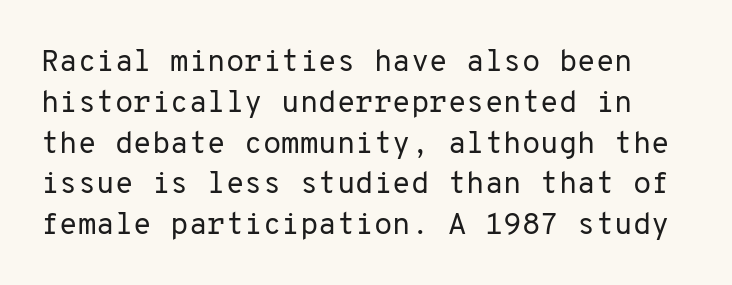
{"serif": "no", "italic": "no", "bold": "no", "weight": "regular", "width": "normal", "stroke_contrast": "low", "x_height": "medium", "monospaced": "yes", "underline": "no", "line_spacing": "normal", "line_spacing_ratio": 1.36, "letter_spacing": "normal", "letter_spacing_em": 0.0, "glyph_px": 30}
